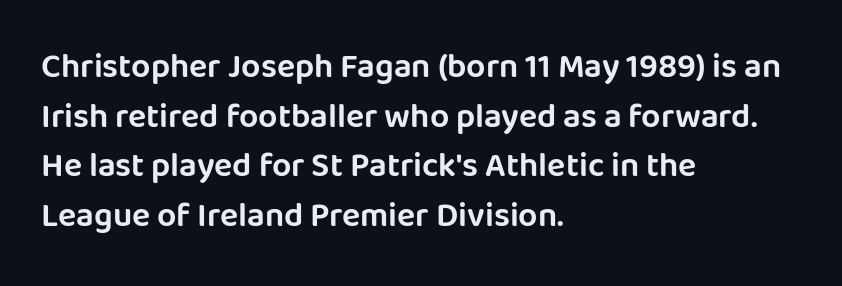
The image shows 34 px sans-serif type, upright; set left-aligned, normal line spacing (1.46x), normal letter spacing, not underlined; low stroke contrast and a large x-height.
